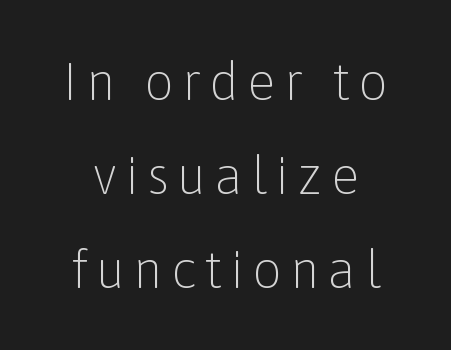
{"serif": "no", "italic": "no", "bold": "no", "weight": "light", "width": "normal", "stroke_contrast": "low", "x_height": "medium", "monospaced": "no", "underline": "no", "line_spacing_ratio": 1.77, "glyph_px": 53}
